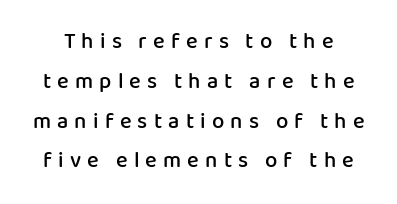
Summary of weight: moderately heavy, a semibold. The type is letterspaced generously, with wide tracking. It's the straight-up-and-down kind of type. Check the space under the baseline: it is left empty.
